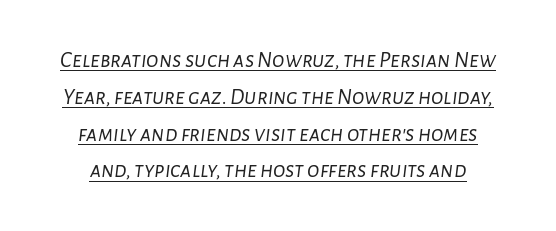
What decoration does the sample have? An underline. Italic: yes, the glyphs are oblique. This block has exactly the height ordinary leading produces. Think standard paragraph weight, or any step lighter than that. Between one letter and the next there's only the usual sliver of space.
